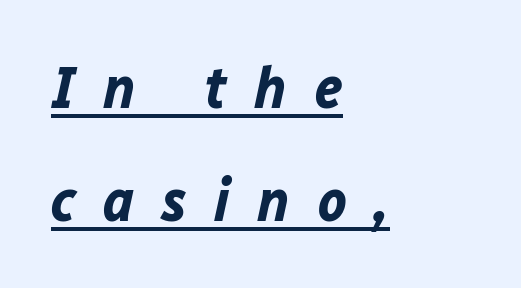
Q: Is the text bold? A: Yes.
Q: Is the text italic (slanted)? A: Yes, it leans right by about 12 degrees.
Q: Is the text underlined? A: Yes.
Q: How is the paragraph aligned? A: Left-aligned.
Q: Is the spacing between letters normal or unusually wide? A: Unusually wide.
Q: Width (condensed, normal, or wide)? A: Normal.
Q: Stroke contrast? A: Low.
Q: x-height? A: Medium.
Q: Monospaced? A: No.
